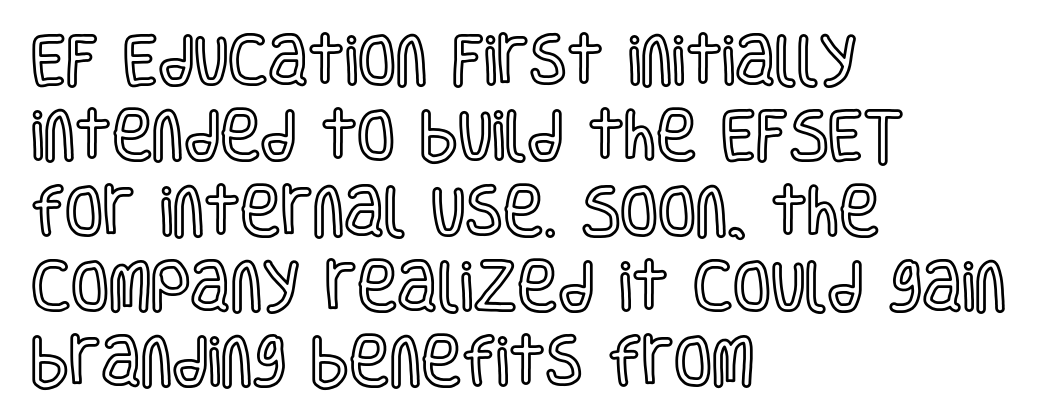
Words appear dense and cohesive because spacing is normal. Type without underlining. A typesetter would mark this as roman, not italic. The rendering uses a moderate line-height, typical for paragraphs.
